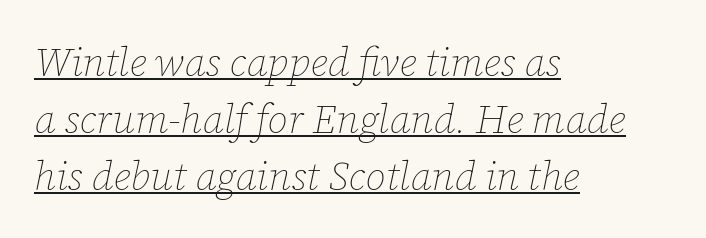
{"italic": "yes", "lean": "right", "slant_degrees": 12, "bold": "no", "weight": "thin", "width": "normal", "stroke_contrast": "low", "x_height": "medium", "monospaced": "no", "underline": "yes", "align": "left", "line_spacing": "normal", "line_spacing_ratio": 1.42, "letter_spacing": "normal", "letter_spacing_em": 0.0, "glyph_px": 40}
